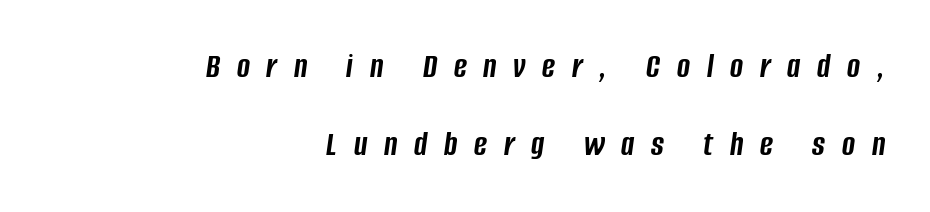
{"italic": "yes", "lean": "right", "slant_degrees": 8, "bold": "yes", "weight": "semibold", "width": "condensed", "stroke_contrast": "low", "x_height": "large", "monospaced": "no", "underline": "no", "align": "right", "line_spacing": "loose", "line_spacing_ratio": 2.23, "letter_spacing": "wide", "letter_spacing_em": 0.48, "glyph_px": 35}
